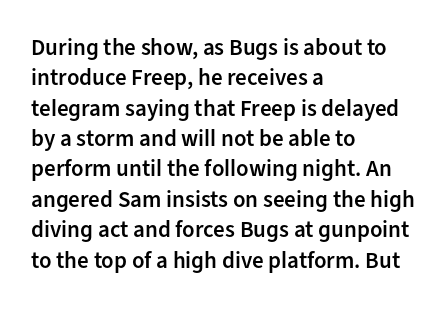
The image shows 23 px text type, upright; set left-aligned, normal line spacing (1.32x), normal letter spacing, not underlined.
